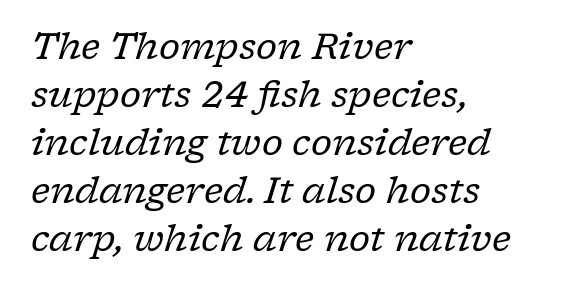
{"serif": "yes", "italic": "yes", "lean": "right", "slant_degrees": 17, "bold": "no", "weight": "regular", "width": "normal", "stroke_contrast": "low", "x_height": "medium", "monospaced": "no", "underline": "no", "align": "left", "line_spacing": "normal", "line_spacing_ratio": 1.33, "letter_spacing": "normal", "letter_spacing_em": 0.0, "glyph_px": 36}
